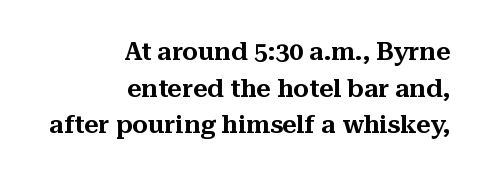
Q: Is the text italic (slanted)? A: No, it is upright.
Q: Is the text underlined? A: No.
Q: How is the paragraph aligned? A: Right-aligned.
Q: Is the spacing between letters normal or unusually wide? A: Normal.
Q: Is the spacing between lines tight, normal or loose? A: Normal.
